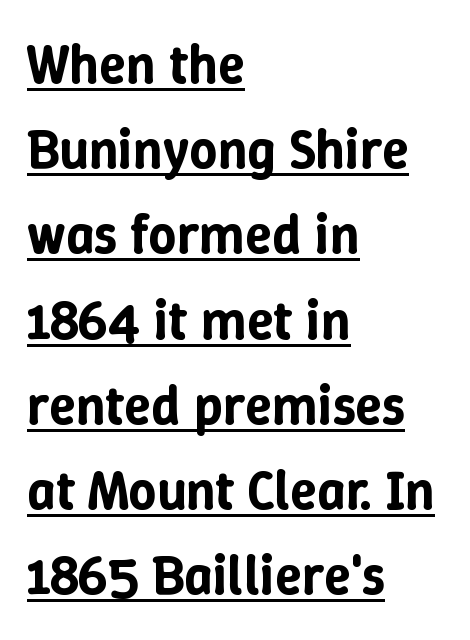
Vertically, the passage feels balanced, rows spaced as you'd expect. The lettering holds an erect, upright posture throughout. Each letter keeps its own natural width here, so spacing adapts to shape. Underlining? Definitely there.
